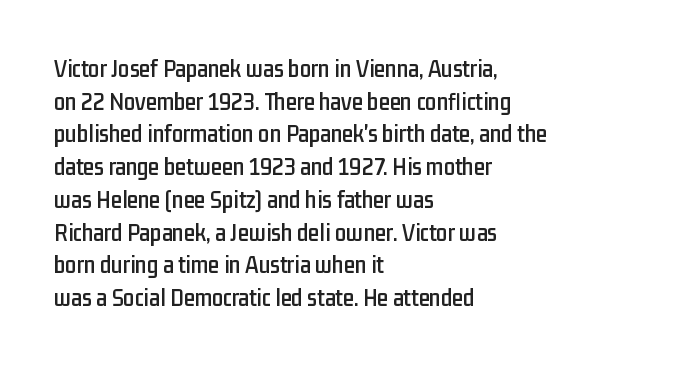
The tracking reads as untouched default to a designer's eye. Has an underline been added? It has not. Where is the straight margin? On the left. A typesetter would call this leading conventional body-copy spacing.
